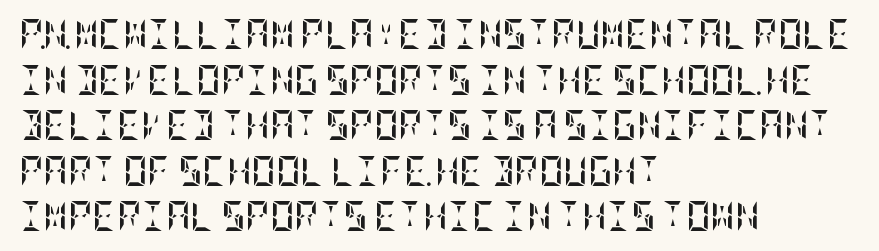
{"italic": "no", "bold": "yes", "weight": "semibold", "width": "condensed", "stroke_contrast": "low", "x_height": "large", "underline": "no", "align": "left", "line_spacing": "normal", "line_spacing_ratio": 1.52, "letter_spacing": "normal", "letter_spacing_em": 0.0, "glyph_px": 30}
